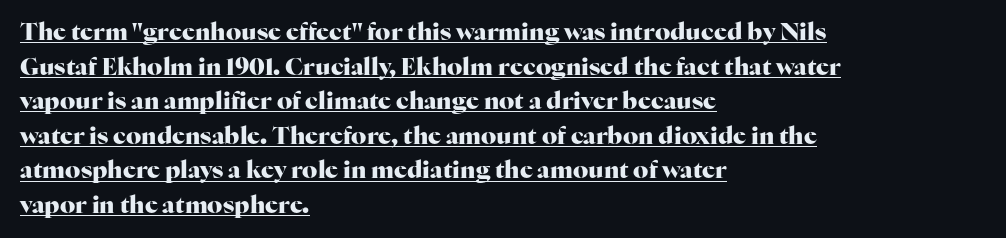
{"italic": "no", "bold": "yes", "underline": "yes", "align": "left", "line_spacing": "normal", "line_spacing_ratio": 1.44, "letter_spacing": "normal", "letter_spacing_em": 0.0, "glyph_px": 24}
